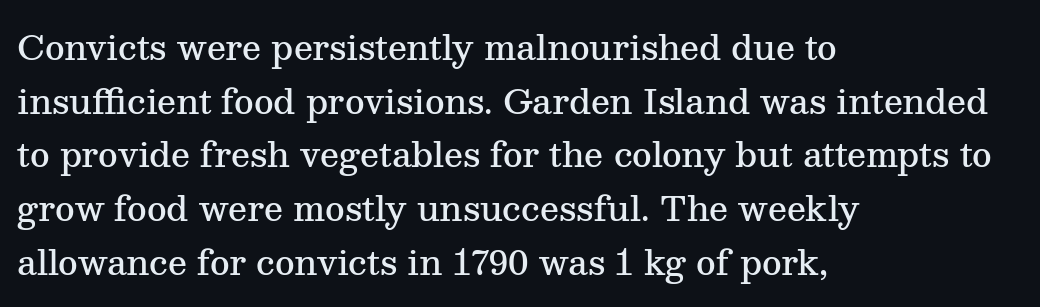
Standard letterfit; no display-style spreading of the glyphs. The sample has been set in demibold, a notch under bold. Descenders hang freely into open space. You could not count columns in this text — the font is proportionally spaced.
